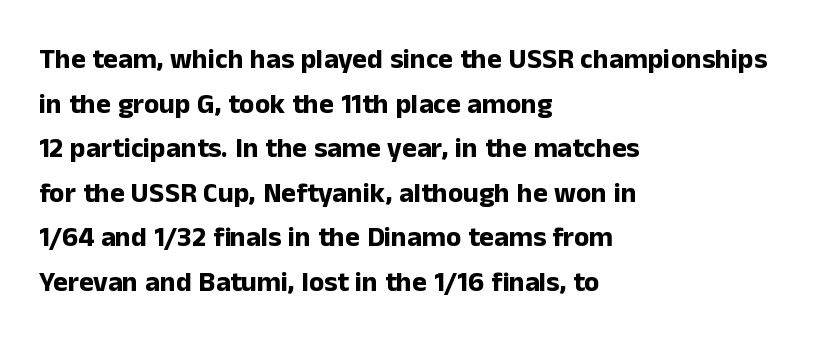
Here the glyphs are tracked normally, forming tight word shapes. On the weight axis this lands at bold, roughly 700. The type sits square on the baseline with zero lean. This rendering employs a face without finishing strokes, i.e., a sans-serif. Note the varied advance widths — an 'i' is clearly narrower than an 'm'. Baseline-to-baseline distance is the conventional proportion of letter height.
